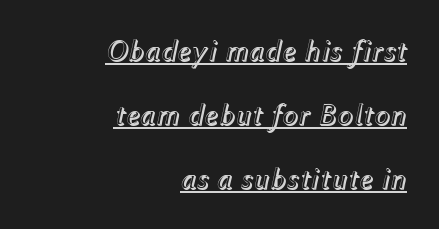
{"italic": "yes", "lean": "right", "slant_degrees": 12, "width": "normal", "x_height": "medium", "monospaced": "no", "underline": "yes", "align": "right", "line_spacing": "loose", "line_spacing_ratio": 2.13, "letter_spacing": "normal", "letter_spacing_em": 0.0, "glyph_px": 30}
